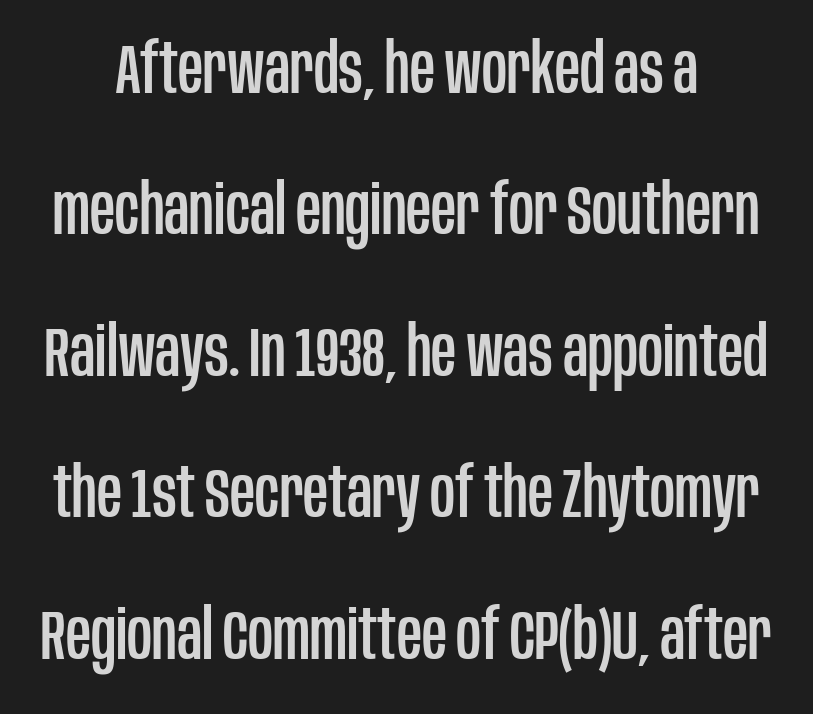
Q: Is the text italic (slanted)? A: No, it is upright.
Q: Is the typeface a serif or a sans-serif typeface? A: Sans-serif.
Q: Is the text underlined? A: No.
Q: Is the spacing between letters normal or unusually wide? A: Normal.
Q: Is the spacing between lines tight, normal or loose? A: Loose.
Q: Width (condensed, normal, or wide)? A: Condensed.
Q: Stroke contrast? A: Low.
Q: x-height? A: Large.
Q: Monospaced? A: No.
